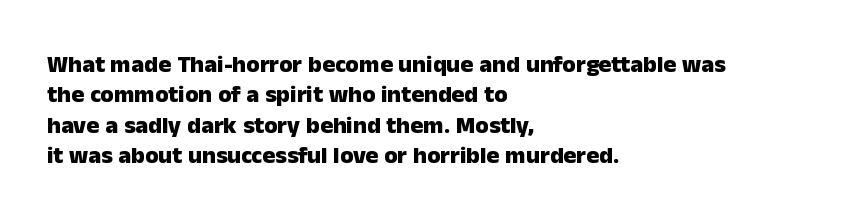
The image shows 24 px bold type, upright; set left-aligned, normal line spacing (1.27x), normal letter spacing, not underlined.
